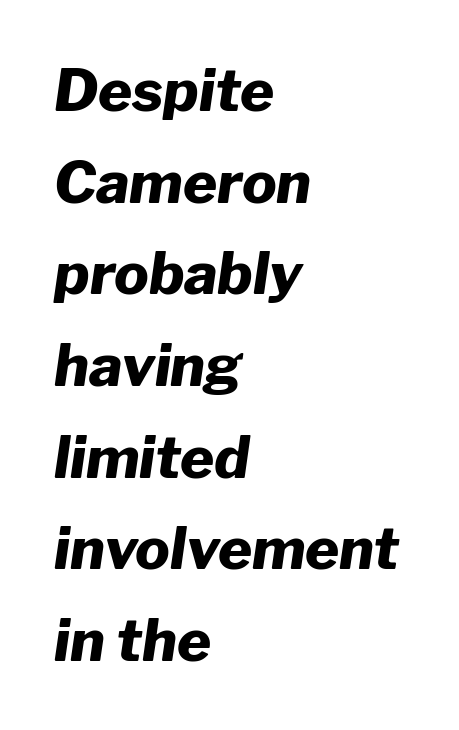
Compared with typical body copy, the letter spacing here is the same. Visually the block forms a straight wall on the left and a jagged coastline on the right. Beneath every word, the page is bare. Typographic density is high because the face is bold.
